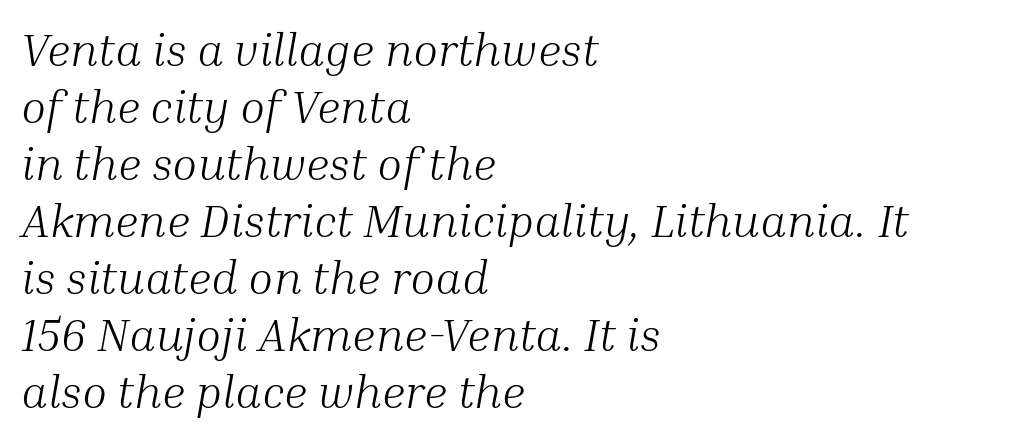
The typography opts for an oblique posture over an upright one. The strip under each line holds only bare page. The letters advance in unequal steps, a hallmark of proportional type. This sample uses plain, unmodified letter spacing. Notice how the passage keeps a crisp vertical edge on the left only. This rendering employs a face with finishing strokes, i.e., a serif.
